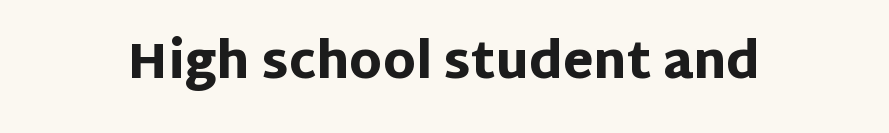
Examine the stroke ends and you'll find no serifs. You could not count columns in this text — the font is proportionally spaced. Does the copy run flush right? No — it is centered line by line. A clean baseline with only descenders dipping below it. Posture: vertical. These words are printed bold, with thick strokes throughout.
